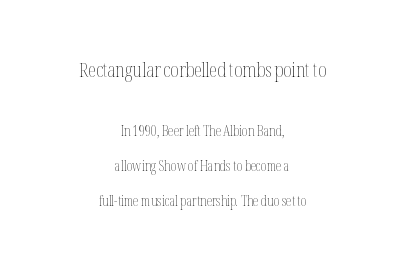
Q: Is the text bold? A: No.
Q: Is the text italic (slanted)? A: No, it is upright.
Q: Is the text underlined? A: No.
Q: How is the paragraph aligned? A: Centered.
Q: Is the spacing between letters normal or unusually wide? A: Normal.
Q: Is the spacing between lines tight, normal or loose? A: Loose.
Q: Which block of text is set in a larger size, the first (top) or the second (bottom)? A: The first (top) one.
